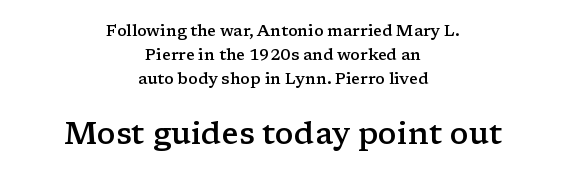
The image shows 31 px semibold, wide serif type, upright; set centered, normal line spacing (1.5x), normal letter spacing, not underlined; the second (bottom) block is 1.94x larger; low stroke contrast and a medium x-height.
